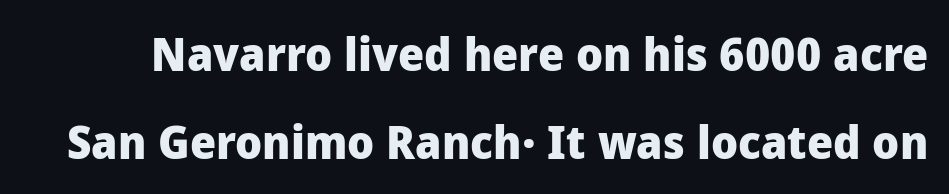
{"serif": "no", "italic": "no", "bold": "yes", "weight": "heavy", "width": "normal", "stroke_contrast": "low", "x_height": "medium", "monospaced": "no", "underline": "no", "line_spacing": "loose", "line_spacing_ratio": 1.91, "letter_spacing": "normal", "letter_spacing_em": 0.0, "glyph_px": 46}
